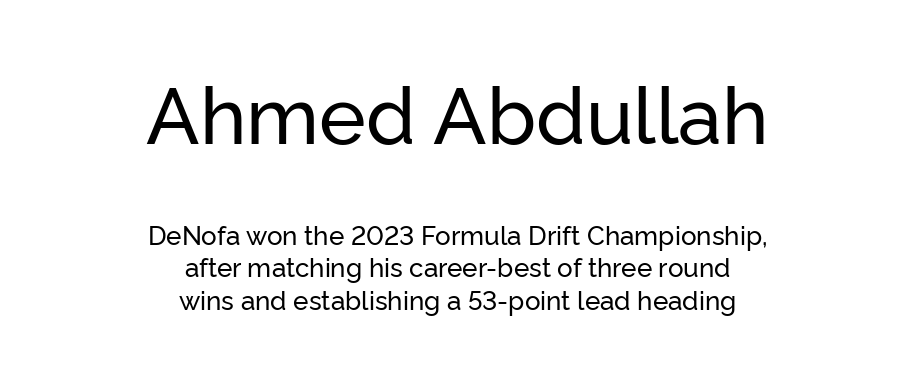
Plain, unruled lines of type. The designer went with a sans here, leaving each stem footless. Character widths vary here, with narrow letters taking less room than wide ones. The compositor balanced each line on the midline.
